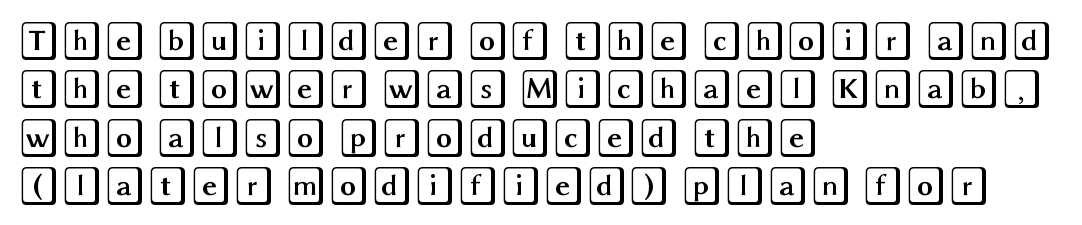
Q: Is the text italic (slanted)? A: No, it is upright.
Q: Is the text underlined? A: No.
Q: How is the paragraph aligned? A: Left-aligned.
Q: Is the spacing between letters normal or unusually wide? A: Normal.
Q: Width (condensed, normal, or wide)? A: Wide.
Q: x-height? A: Large.
